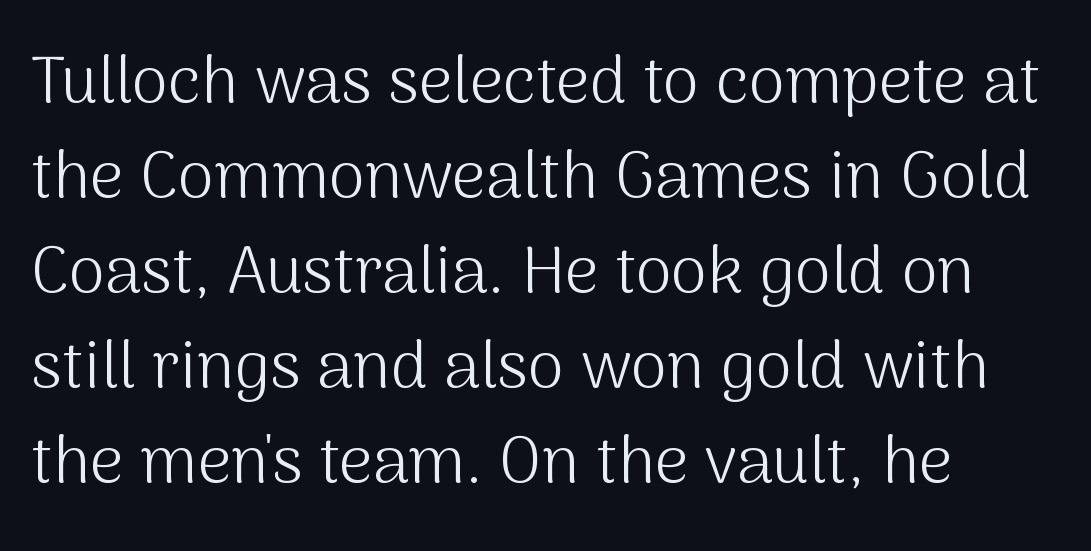
The image shows 66 px light sans-serif type, upright; set left-aligned, normal line spacing (1.44x), normal letter spacing, not underlined; medium stroke contrast and a medium x-height.
